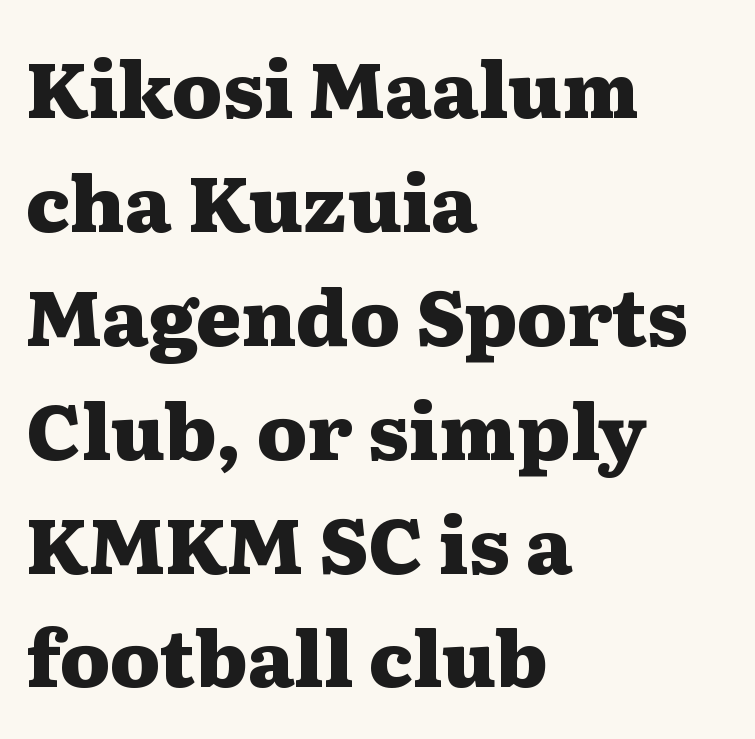
{"serif": "yes", "italic": "no", "bold": "yes", "weight": "heavy", "width": "wide", "stroke_contrast": "medium", "x_height": "medium", "monospaced": "no", "underline": "no", "align": "left", "line_spacing": "normal", "line_spacing_ratio": 1.46, "letter_spacing": "normal", "letter_spacing_em": 0.0, "glyph_px": 78}
